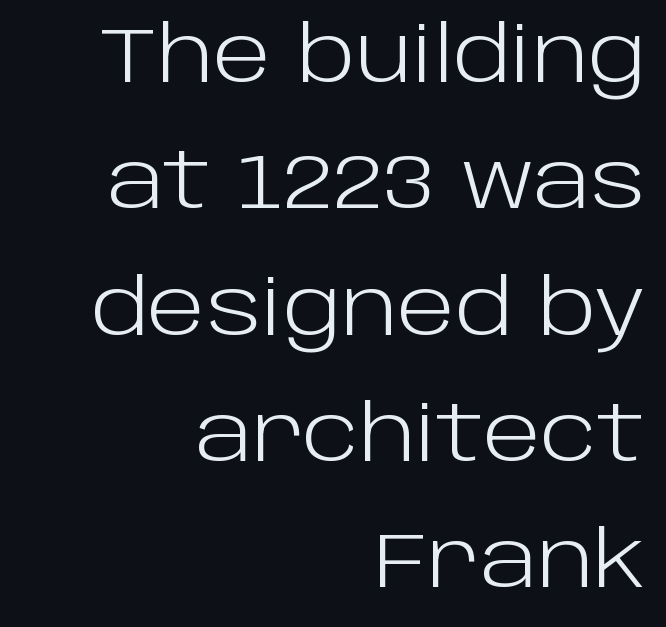
{"serif": "no", "italic": "no", "bold": "no", "weight": "light", "width": "normal", "stroke_contrast": "low", "x_height": "large", "monospaced": "no", "underline": "no", "align": "right", "line_spacing": "normal", "line_spacing_ratio": 1.64, "letter_spacing": "normal", "letter_spacing_em": 0.0, "glyph_px": 77}
